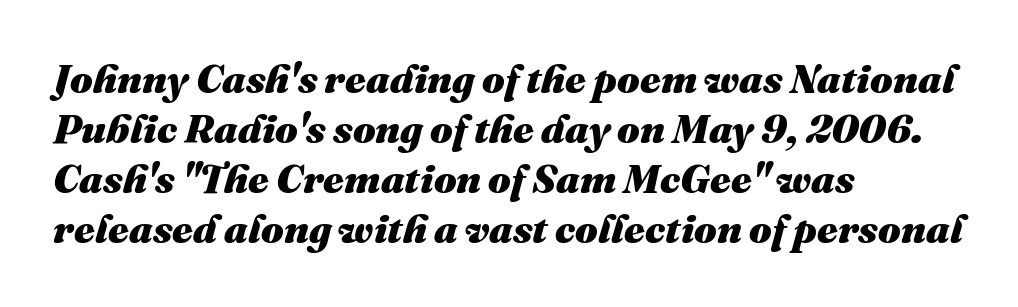
{"italic": "yes", "lean": "right", "slant_degrees": 16, "bold": "yes", "weight": "heavy", "width": "normal", "stroke_contrast": "medium", "x_height": "medium", "monospaced": "no", "underline": "no", "align": "left", "line_spacing": "normal", "line_spacing_ratio": 1.25, "letter_spacing": "normal", "letter_spacing_em": 0.0, "glyph_px": 40}
